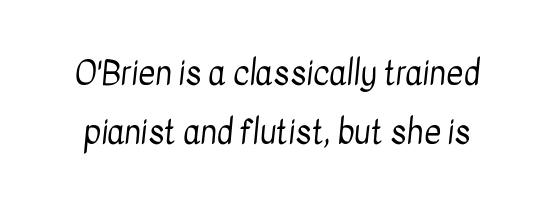
A typesetter would call this proportional, since set widths differ per character. Think standard paragraph weight, or any step lighter than that. The horizontal fit of the characters is conventional and even. You can tell from the bare stems that sans-serif type was used. Nobody drew a line under any word here.
